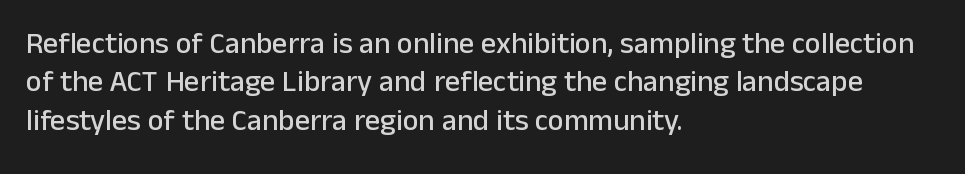
Proportional: the letters do not fall into vertical columns. Every character sits straight up, as roman type does. Quick note: interline space is typical. A typesetter would label this face a sans.
